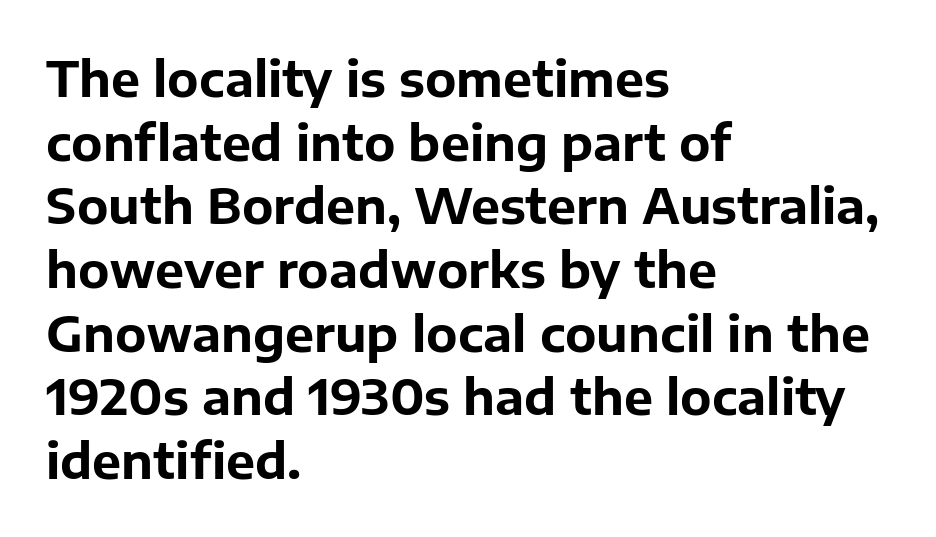
The image shows 49 px bold sans-serif type, upright; set left-aligned, normal line spacing (1.3x), normal letter spacing, not underlined; low stroke contrast and a medium x-height.
